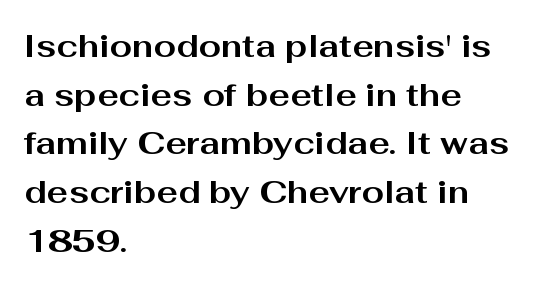
Q: Is the text bold? A: Yes.
Q: Is the text italic (slanted)? A: No, it is upright.
Q: Is the typeface a serif or a sans-serif typeface? A: Sans-serif.
Q: Is the text underlined? A: No.
Q: How is the paragraph aligned? A: Left-aligned.
Q: Is the spacing between letters normal or unusually wide? A: Normal.
Q: Is the spacing between lines tight, normal or loose? A: Normal.
Q: Width (condensed, normal, or wide)? A: Wide.
Q: Stroke contrast? A: Medium.
Q: x-height? A: Medium.
Q: Monospaced? A: No.
